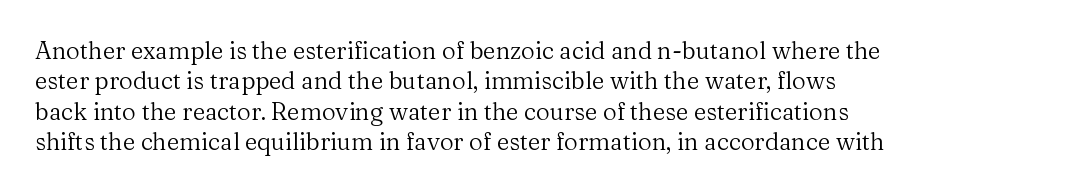
The image shows 24 px text type, upright; set left-aligned, normal line spacing (1.27x), normal letter spacing, not underlined.
